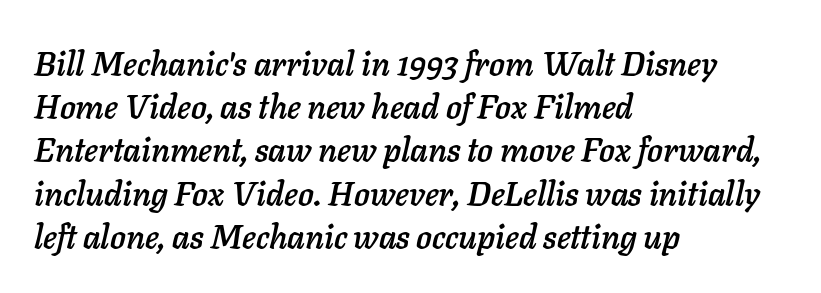
The image shows 33 px text type, italic (leaning right); set left-aligned, normal line spacing (1.31x), normal letter spacing, not underlined; low stroke contrast and a medium x-height.
